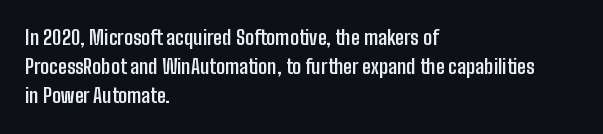
The image shows 20 px bold type, upright; set left-aligned, normal line spacing (1.46x), normal letter spacing, not underlined.
